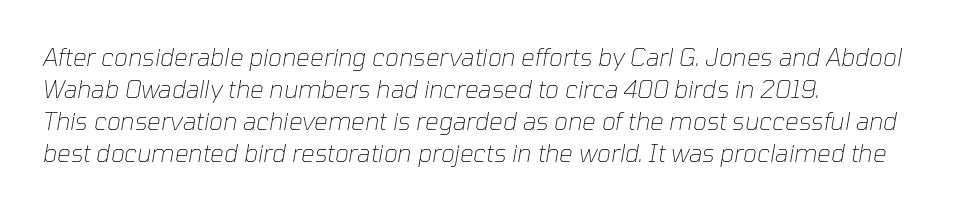
{"italic": "yes", "lean": "right", "slant_degrees": 10, "bold": "no", "underline": "no", "align": "left", "line_spacing": "normal", "line_spacing_ratio": 1.34, "letter_spacing": "normal", "letter_spacing_em": 0.0, "glyph_px": 24}
